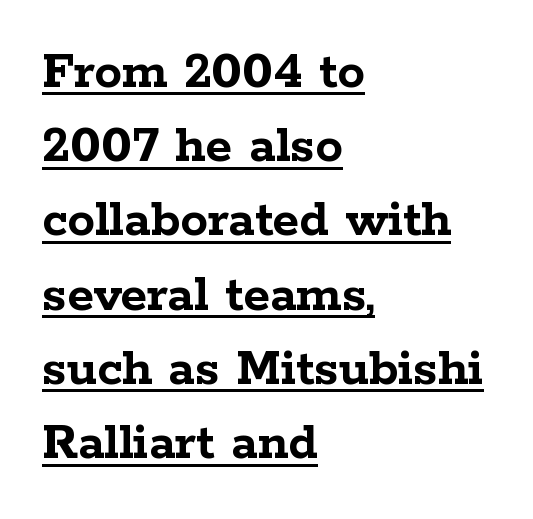
{"serif": "yes", "italic": "no", "bold": "yes", "weight": "semibold", "width": "wide", "stroke_contrast": "low", "x_height": "medium", "monospaced": "no", "underline": "yes", "align": "left", "line_spacing": "normal", "line_spacing_ratio": 1.35, "letter_spacing": "normal", "letter_spacing_em": 0.0, "glyph_px": 55}
